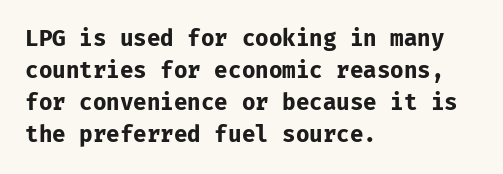
Q: Is the text bold? A: Yes.
Q: Is the text italic (slanted)? A: No, it is upright.
Q: Is the text underlined? A: No.
Q: How is the paragraph aligned? A: Left-aligned.
Q: Is the spacing between letters normal or unusually wide? A: Normal.
Q: Is the spacing between lines tight, normal or loose? A: Normal.
